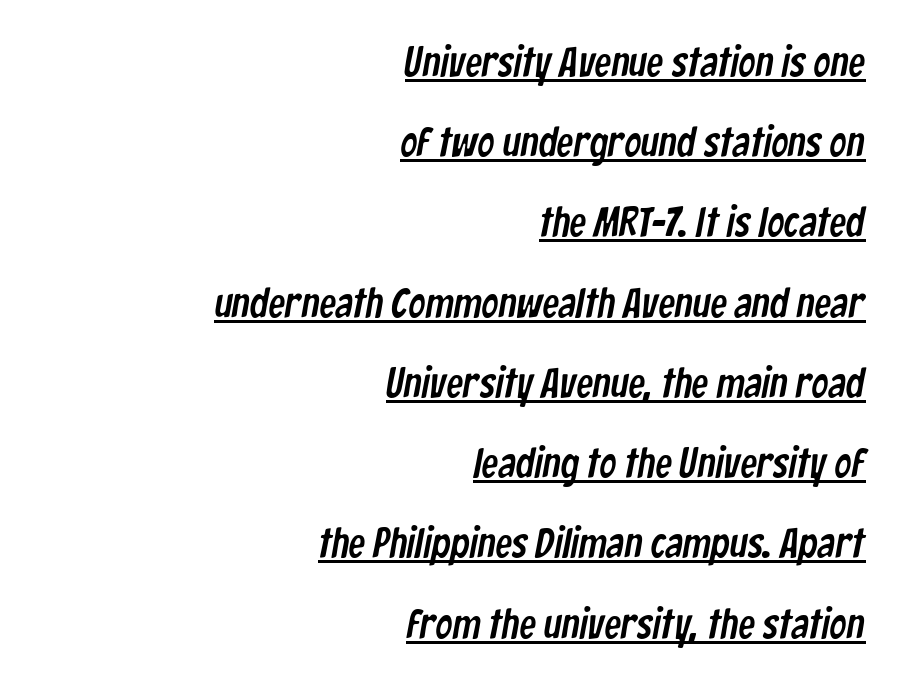
Q: Is the typeface a serif or a sans-serif typeface? A: Sans-serif.
Q: Is the text underlined? A: Yes.
Q: How is the paragraph aligned? A: Right-aligned.
Q: Is the spacing between letters normal or unusually wide? A: Normal.
Q: Is the spacing between lines tight, normal or loose? A: Loose.
Q: Width (condensed, normal, or wide)? A: Condensed.
Q: Stroke contrast? A: Low.
Q: x-height? A: Medium.
Q: Monospaced? A: No.
